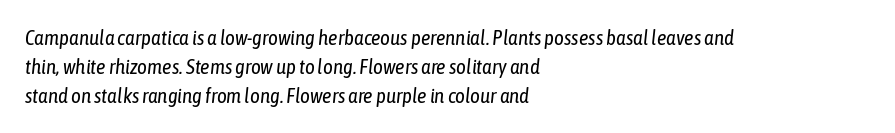
Q: Is the text bold? A: No.
Q: Is the text italic (slanted)? A: Yes, it leans right by about 6 degrees.
Q: Is the text underlined? A: No.
Q: How is the paragraph aligned? A: Left-aligned.
Q: Is the spacing between letters normal or unusually wide? A: Normal.
Q: Is the spacing between lines tight, normal or loose? A: Normal.
